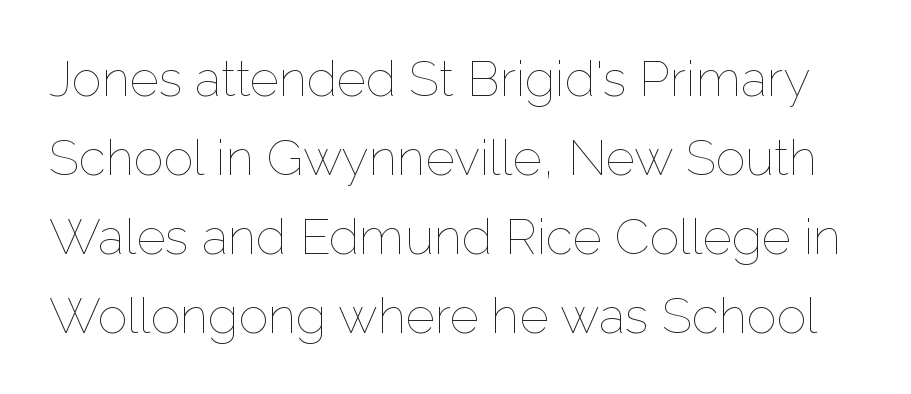
{"italic": "no", "bold": "no", "weight": "thin", "width": "normal", "stroke_contrast": "low", "x_height": "medium", "monospaced": "no", "underline": "no", "line_spacing": "normal", "line_spacing_ratio": 1.58, "letter_spacing": "normal", "letter_spacing_em": 0.0, "glyph_px": 50}
